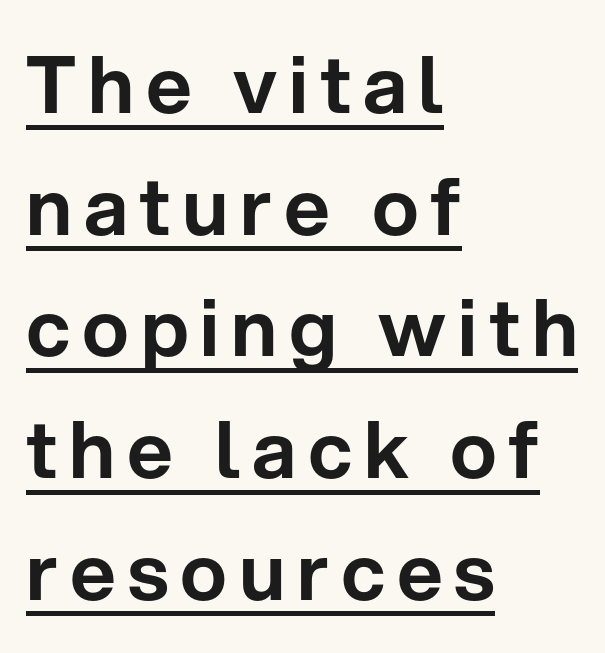
{"serif": "no", "italic": "no", "width": "normal", "stroke_contrast": "low", "x_height": "medium", "monospaced": "no", "underline": "yes", "align": "left", "line_spacing": "normal", "line_spacing_ratio": 1.54, "glyph_px": 79}
